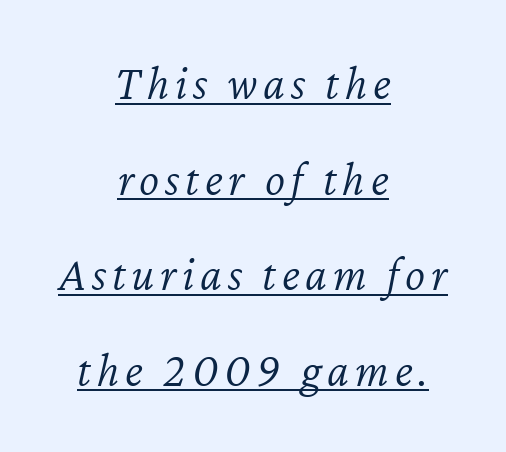
The image shows 48 px light type, italic (leaning right); set centered, loose line spacing (1.99x), underlined; low stroke contrast and a medium x-height.
